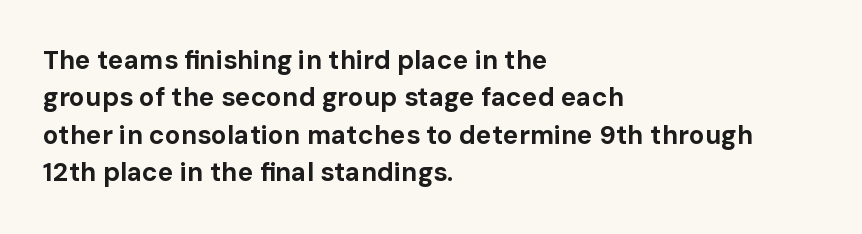
When letters stand straight like this, we call the style roman or upright. A clean baseline with only descenders dipping below it. Horizontally, the lines are justified to the leading edge only. Is there much room between lines? A standard amount, neither cramped nor airy.
